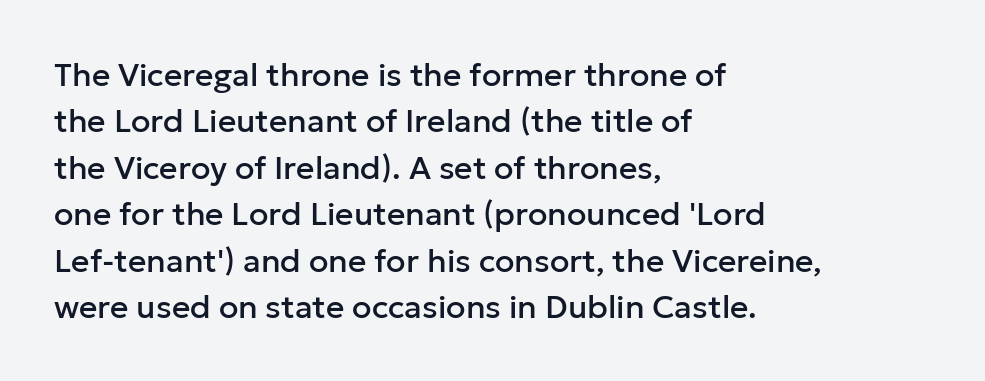
{"serif": "no", "italic": "no", "width": "normal", "stroke_contrast": "low", "x_height": "medium", "monospaced": "no", "underline": "no", "align": "left", "line_spacing": "normal", "line_spacing_ratio": 1.45, "letter_spacing": "normal", "letter_spacing_em": 0.0, "glyph_px": 32}
